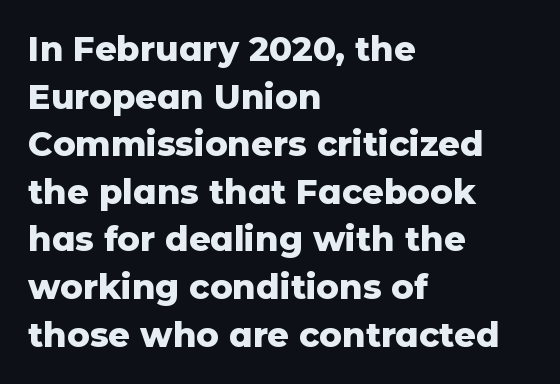
The image shows 34 px heavy sans-serif type, upright; set left-aligned, normal line spacing (1.4x), normal letter spacing, not underlined; low stroke contrast and a medium x-height.
